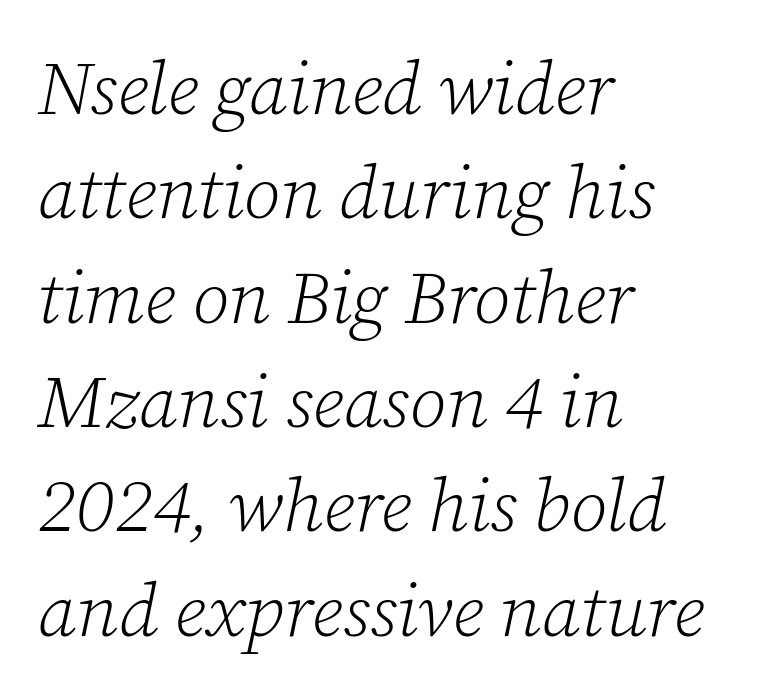
Q: Is the text bold? A: No.
Q: Is the text italic (slanted)? A: Yes, it leans right by about 12 degrees.
Q: Is the typeface a serif or a sans-serif typeface? A: Serif.
Q: Is the text underlined? A: No.
Q: How is the paragraph aligned? A: Left-aligned.
Q: Is the spacing between letters normal or unusually wide? A: Normal.
Q: Is the spacing between lines tight, normal or loose? A: Normal.
Q: Width (condensed, normal, or wide)? A: Normal.
Q: Stroke contrast? A: Low.
Q: x-height? A: Medium.
Q: Monospaced? A: No.
